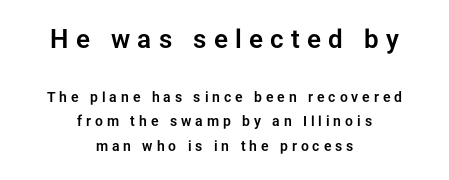
The image shows 26 px text type, upright; set centered, line spacing 1.74x, unusually wide letter spacing (+0.28 em), not underlined; the first (top) block is 1.86x larger.
